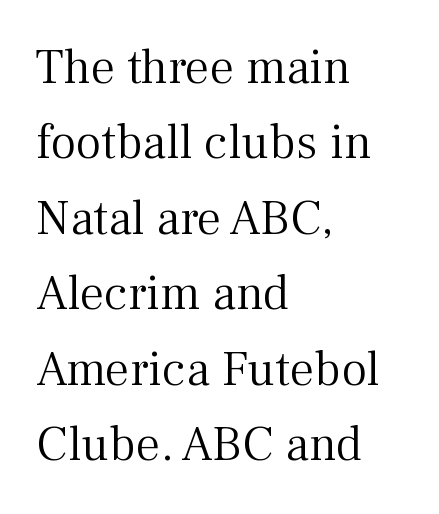
The rendering uses natural spacing where letterforms have individual widths. Yep, those are serifs on the letters. Stems here are at most as thick as an everyday book face. Descenders are the only things crossing below the line. Casual observation: everything's shoved over to the left.
